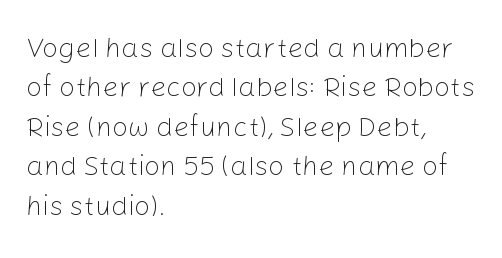
Q: Is the text bold? A: No.
Q: Is the text italic (slanted)? A: No, it is upright.
Q: Is the typeface a serif or a sans-serif typeface? A: Sans-serif.
Q: Is the text underlined? A: No.
Q: How is the paragraph aligned? A: Left-aligned.
Q: Is the spacing between letters normal or unusually wide? A: Normal.
Q: Is the spacing between lines tight, normal or loose? A: Normal.
Q: Width (condensed, normal, or wide)? A: Normal.
Q: Stroke contrast? A: Low.
Q: x-height? A: Medium.
Q: Monospaced? A: No.
